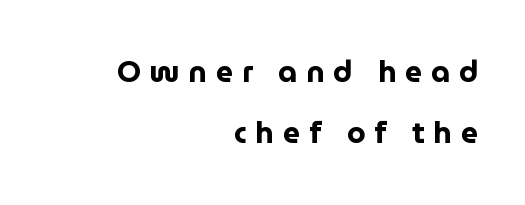
Q: Is the text bold? A: Yes.
Q: Is the text italic (slanted)? A: No, it is upright.
Q: Is the typeface a serif or a sans-serif typeface? A: Sans-serif.
Q: Is the text underlined? A: No.
Q: How is the paragraph aligned? A: Right-aligned.
Q: Is the spacing between letters normal or unusually wide? A: Unusually wide.
Q: Is the spacing between lines tight, normal or loose? A: Loose.
Q: Width (condensed, normal, or wide)? A: Normal.
Q: Stroke contrast? A: Low.
Q: x-height? A: Medium.
Q: Monospaced? A: No.
